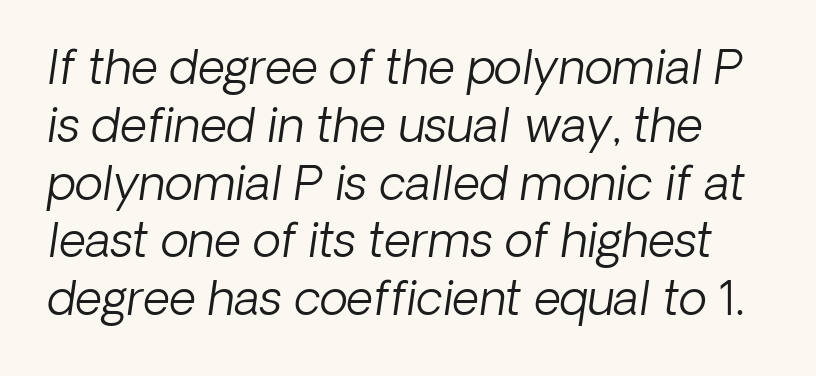
The image shows 47 px light type, italic (leaning right); set line spacing 1.23x, normal letter spacing, not underlined; low stroke contrast and a medium x-height.
